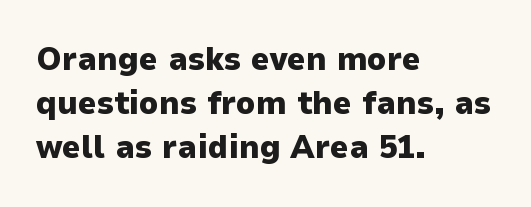
Q: Is the text bold? A: Yes.
Q: Is the text italic (slanted)? A: No, it is upright.
Q: Is the typeface a serif or a sans-serif typeface? A: Sans-serif.
Q: Is the text underlined? A: No.
Q: How is the paragraph aligned? A: Left-aligned.
Q: Is the spacing between letters normal or unusually wide? A: Normal.
Q: Is the spacing between lines tight, normal or loose? A: Normal.
Q: Width (condensed, normal, or wide)? A: Normal.
Q: Stroke contrast? A: Low.
Q: x-height? A: Medium.
Q: Monospaced? A: No.
